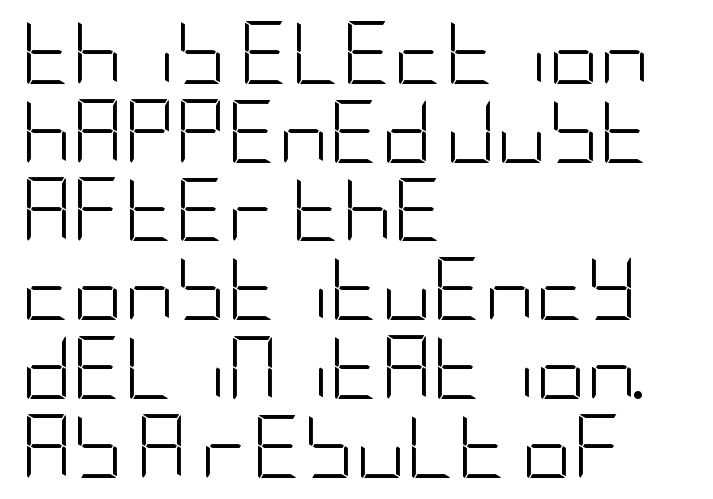
The image shows 63 px light, condensed sans-serif type, upright; set left-aligned, normal line spacing (1.25x), normal letter spacing, not underlined; low stroke contrast and a large x-height.
